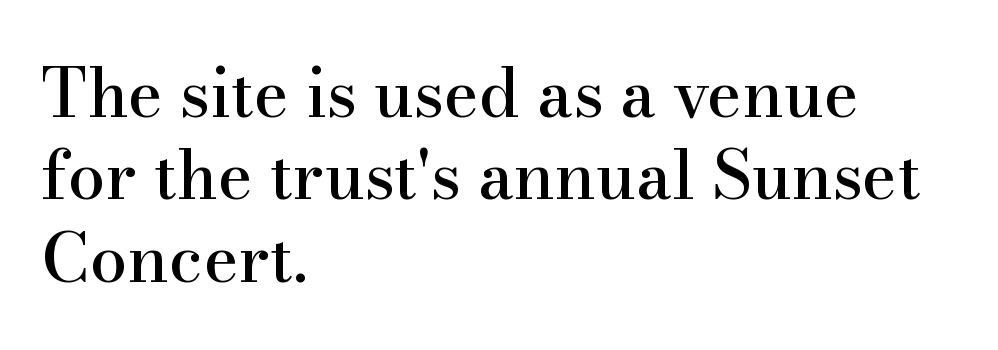
Line beginnings align vertically; line endings do not. Posture: vertical. You could not count columns in this text — the font is proportionally spaced. Inter-character spacing is left at the font's built-in metrics. The space beneath each line is pristine and unruled. The characters display serif detailing at their extremities.
